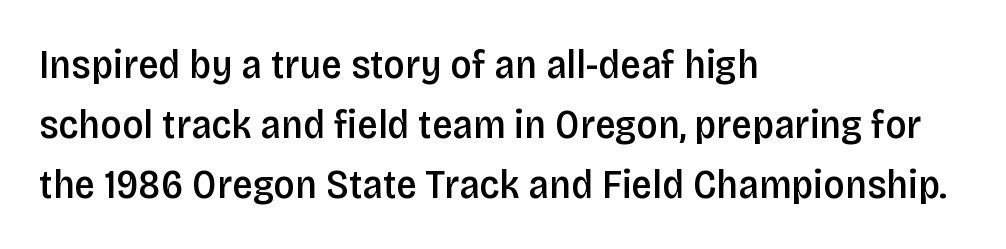
{"serif": "no", "italic": "no", "bold": "semi", "weight": "semibold", "width": "condensed", "stroke_contrast": "low", "x_height": "large", "monospaced": "no", "underline": "no", "align": "left", "line_spacing": "normal", "line_spacing_ratio": 1.46, "letter_spacing": "normal", "letter_spacing_em": 0.0, "glyph_px": 41}
